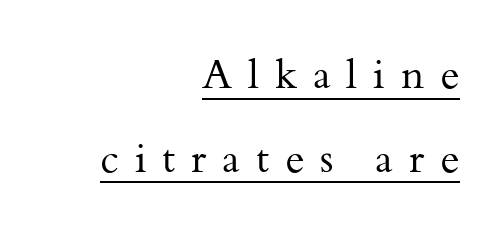
The image shows 41 px regular-weight serif type, upright; set right-aligned, loose line spacing (2.04x), unusually wide letter spacing (+0.39 em), underlined; medium stroke contrast and a small x-height.
